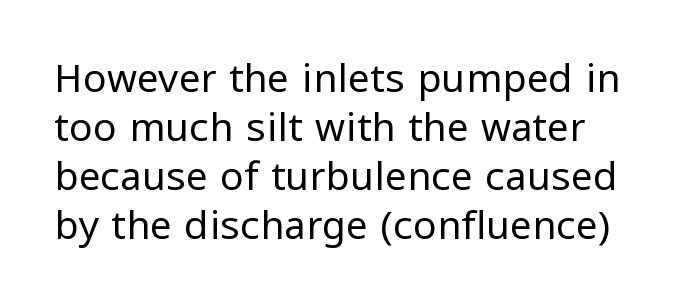
{"serif": "no", "italic": "no", "bold": "no", "weight": "regular", "width": "normal", "stroke_contrast": "low", "x_height": "medium", "monospaced": "no", "underline": "no", "align": "left", "line_spacing": "normal", "line_spacing_ratio": 1.26, "letter_spacing": "normal", "letter_spacing_em": 0.0, "glyph_px": 39}
